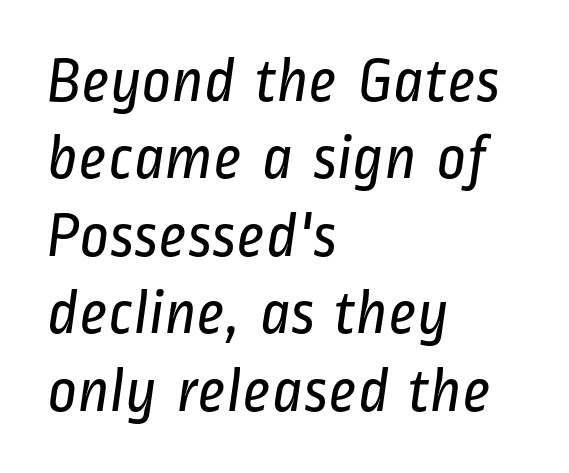
{"serif": "no", "bold": "no", "weight": "regular", "width": "condensed", "stroke_contrast": "low", "x_height": "medium", "monospaced": "no", "underline": "no", "align": "left", "line_spacing_ratio": 1.21, "letter_spacing": "normal", "letter_spacing_em": 0.0, "glyph_px": 64}
